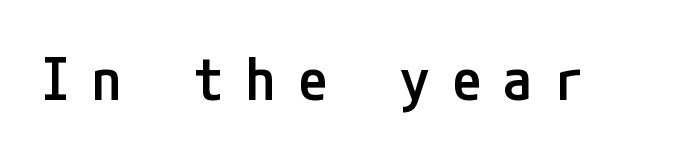
Strokes here are thickened, but only to semibold level. Is the letter spacing exaggerated? Yes — the characters are pushed far apart. The type sits square on the baseline with zero lean. Regarding serifs, this sample does without them. A clean baseline with only descenders dipping below it.
